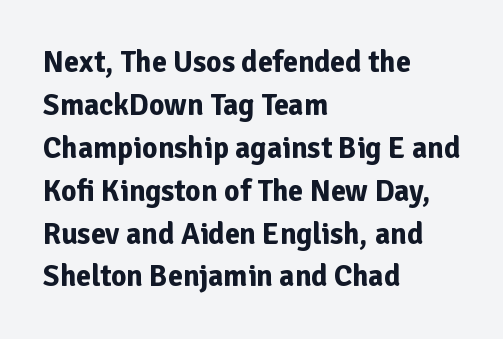
{"serif": "no", "italic": "no", "bold": "yes", "weight": "bold", "width": "normal", "stroke_contrast": "low", "x_height": "medium", "monospaced": "no", "underline": "no", "align": "left", "line_spacing": "normal", "line_spacing_ratio": 1.43, "letter_spacing": "normal", "letter_spacing_em": 0.0, "glyph_px": 30}
